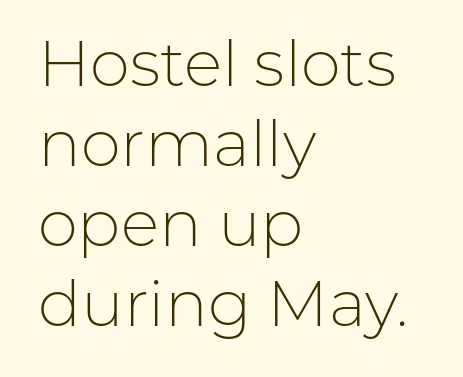
The image shows 64 px light sans-serif type, upright; set left-aligned, normal line spacing (1.25x), normal letter spacing, not underlined; low stroke contrast and a medium x-height.
